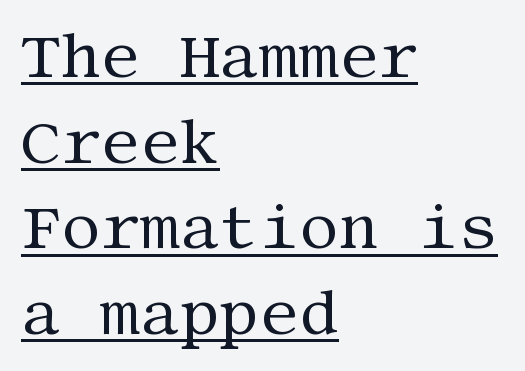
Q: Is the text bold? A: No.
Q: Is the text italic (slanted)? A: No, it is upright.
Q: Is the typeface a serif or a sans-serif typeface? A: Serif.
Q: Is the text underlined? A: Yes.
Q: How is the paragraph aligned? A: Left-aligned.
Q: Is the spacing between letters normal or unusually wide? A: Normal.
Q: Is the spacing between lines tight, normal or loose? A: Normal.
Q: Width (condensed, normal, or wide)? A: Normal.
Q: Stroke contrast? A: Medium.
Q: x-height? A: Large.
